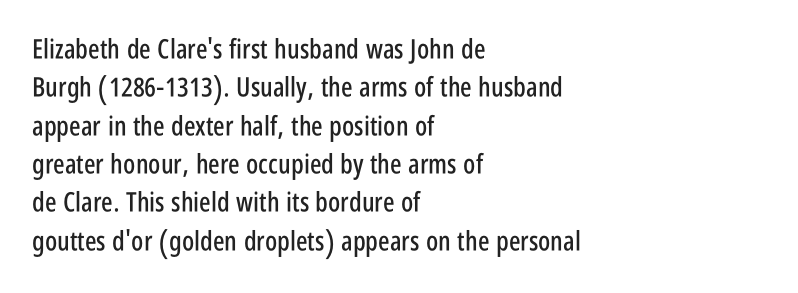
The image shows 27 px text type, upright; set left-aligned, normal line spacing (1.42x), normal letter spacing, not underlined.
